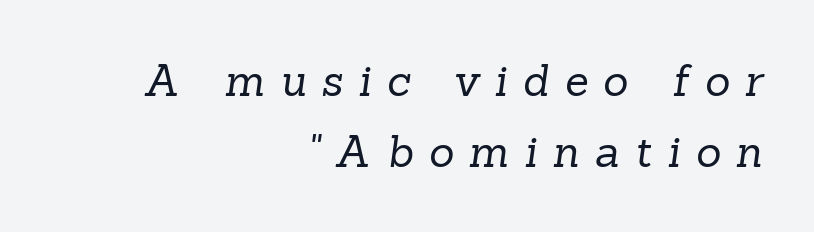
Q: Is the text bold? A: No.
Q: Is the typeface a serif or a sans-serif typeface? A: Serif.
Q: Is the text underlined? A: No.
Q: How is the paragraph aligned? A: Right-aligned.
Q: Is the spacing between letters normal or unusually wide? A: Unusually wide.
Q: Is the spacing between lines tight, normal or loose? A: Normal.
Q: Width (condensed, normal, or wide)? A: Normal.
Q: Stroke contrast? A: Low.
Q: x-height? A: Medium.
Q: Monospaced? A: No.
